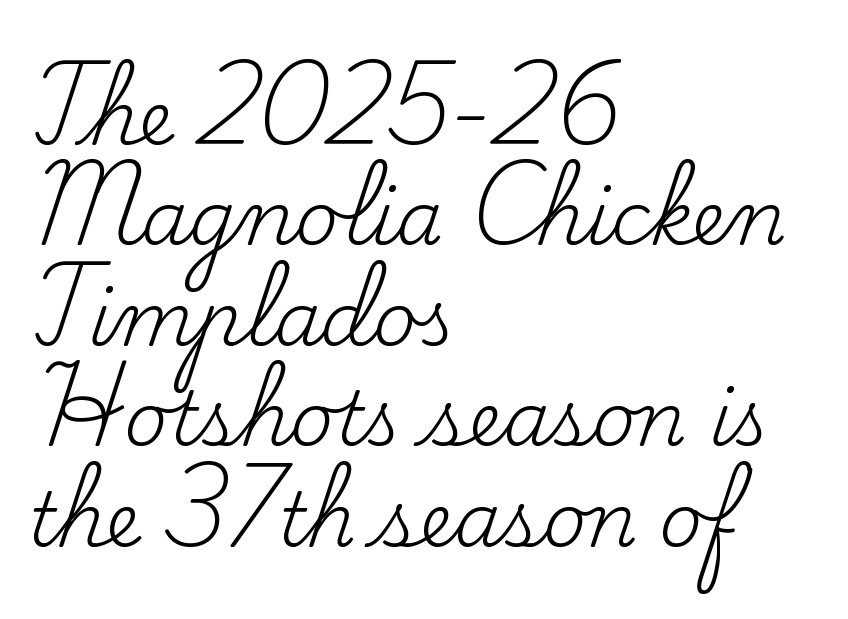
{"serif": "yes", "bold": "no", "weight": "regular", "width": "normal", "stroke_contrast": "low", "x_height": "small", "monospaced": "no", "underline": "no", "align": "left", "line_spacing": "normal", "line_spacing_ratio": 1.34, "letter_spacing": "normal", "letter_spacing_em": 0.0, "glyph_px": 75}
